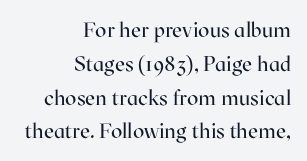
{"italic": "no", "bold": "no", "underline": "no", "align": "right", "line_spacing": "normal", "line_spacing_ratio": 1.61, "letter_spacing": "normal", "letter_spacing_em": 0.0, "glyph_px": 21}
